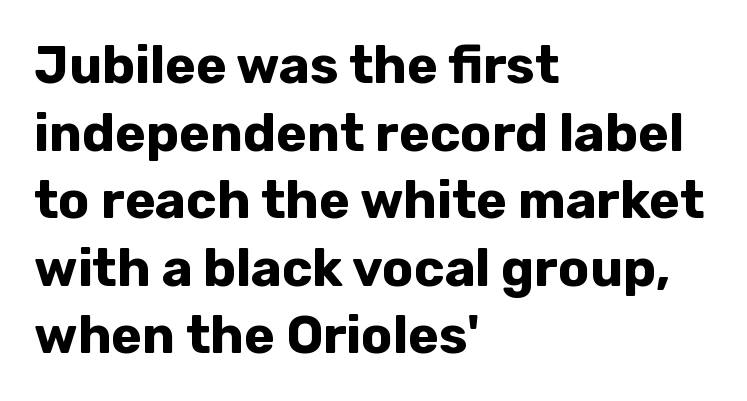
Q: Is the text bold? A: Yes.
Q: Is the text italic (slanted)? A: No, it is upright.
Q: Is the typeface a serif or a sans-serif typeface? A: Sans-serif.
Q: Is the text underlined? A: No.
Q: How is the paragraph aligned? A: Left-aligned.
Q: Is the spacing between letters normal or unusually wide? A: Normal.
Q: Is the spacing between lines tight, normal or loose? A: Normal.
Q: Width (condensed, normal, or wide)? A: Normal.
Q: Stroke contrast? A: Low.
Q: x-height? A: Medium.
Q: Monospaced? A: No.
